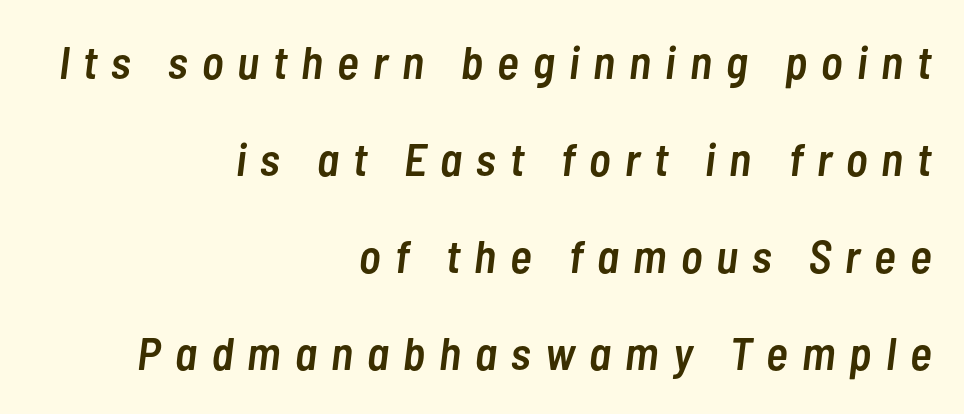
{"italic": "yes", "lean": "right", "slant_degrees": 7, "bold": "semi", "weight": "semibold", "width": "condensed", "stroke_contrast": "low", "x_height": "medium", "monospaced": "no", "underline": "no", "align": "right", "line_spacing": "loose", "line_spacing_ratio": 2.11, "letter_spacing": "wide", "letter_spacing_em": 0.31, "glyph_px": 46}
